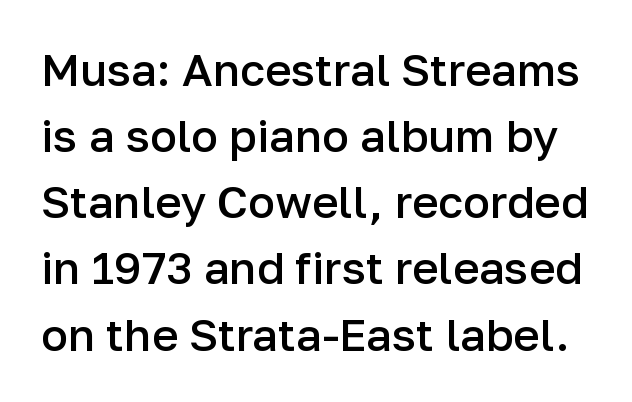
The rendering uses natural spacing where letterforms have individual widths. The rendering uses a moderate line-height, typical for paragraphs. The font family rendered here belongs to the sans-serif group. Characters remain perfectly vertical along every line. Letter spacing: default. Weight: semibold (demi).
